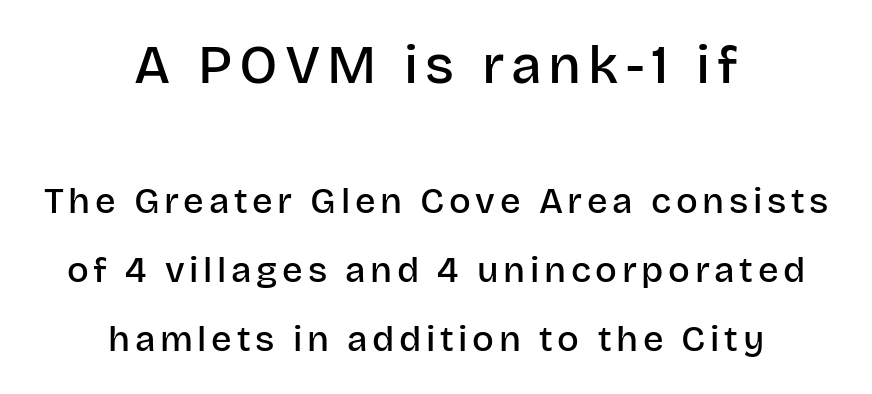
Q: Is the text bold? A: Semi-bold.
Q: Is the text italic (slanted)? A: No, it is upright.
Q: Is the typeface a serif or a sans-serif typeface? A: Sans-serif.
Q: Is the text underlined? A: No.
Q: How is the paragraph aligned? A: Centered.
Q: Is the spacing between lines tight, normal or loose? A: Loose.
Q: Which block of text is set in a larger size, the first (top) or the second (bottom)? A: The first (top) one.
Q: Width (condensed, normal, or wide)? A: Normal.
Q: Stroke contrast? A: Low.
Q: x-height? A: Large.
Q: Monospaced? A: No.
